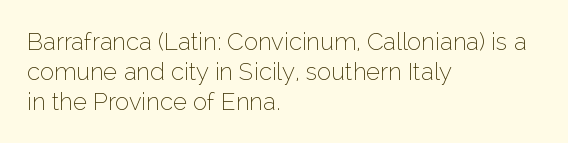
Honestly, there is no underline to notice here at all. The font's upright variant was chosen for this text. Horizontally, the lines are justified to the leading edge only. Bold? No — there's no thickening of the strokes.
